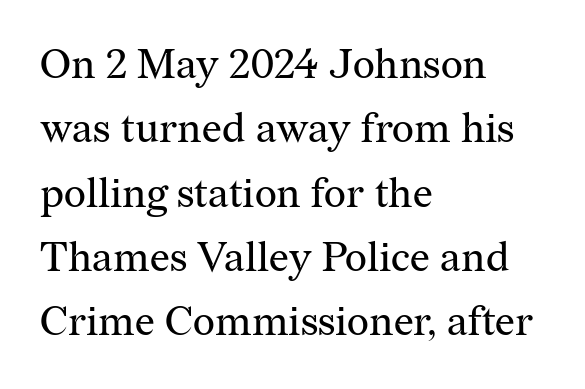
{"serif": "yes", "italic": "no", "bold": "no", "weight": "regular", "width": "normal", "stroke_contrast": "medium", "x_height": "medium", "monospaced": "no", "underline": "no", "align": "left", "line_spacing": "normal", "line_spacing_ratio": 1.53, "letter_spacing": "normal", "letter_spacing_em": 0.0, "glyph_px": 42}
